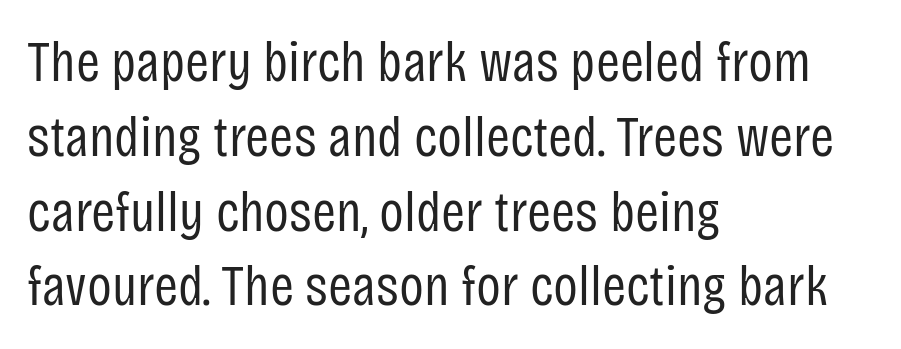
{"serif": "no", "italic": "no", "bold": "no", "weight": "regular", "width": "condensed", "stroke_contrast": "low", "x_height": "large", "monospaced": "no", "underline": "no", "align": "left", "line_spacing": "normal", "line_spacing_ratio": 1.29, "letter_spacing": "normal", "letter_spacing_em": 0.0, "glyph_px": 58}
